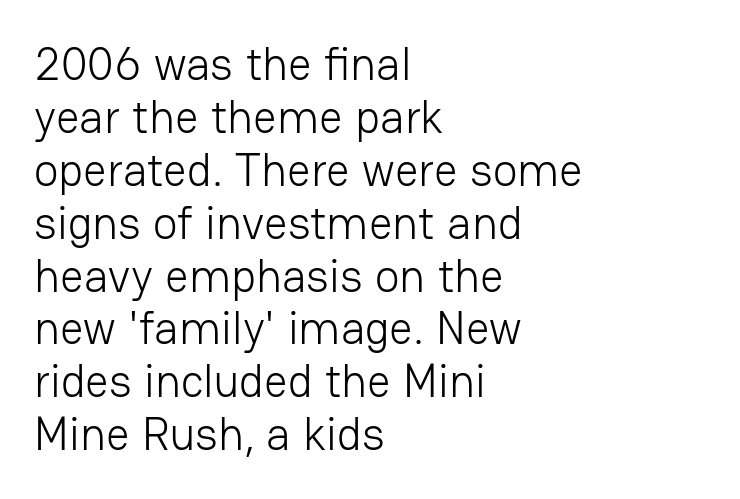
The image shows 46 px light sans-serif type, upright; set left-aligned, tight line spacing (1.15x), normal letter spacing, not underlined; low stroke contrast and a medium x-height.
